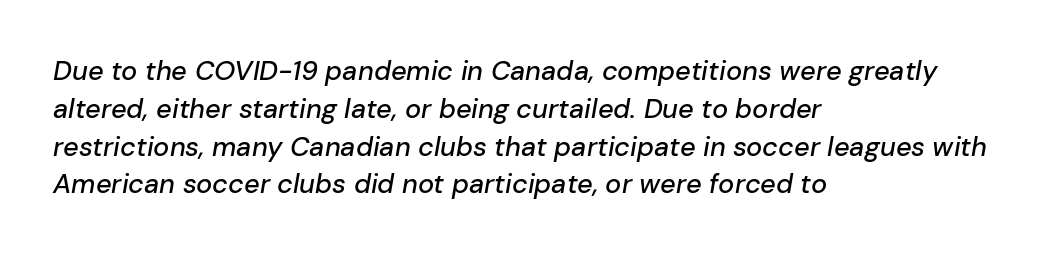
Q: Is the text italic (slanted)? A: Yes, it leans right by about 10 degrees.
Q: Is the text underlined? A: No.
Q: How is the paragraph aligned? A: Left-aligned.
Q: Is the spacing between letters normal or unusually wide? A: Normal.
Q: Is the spacing between lines tight, normal or loose? A: Normal.
